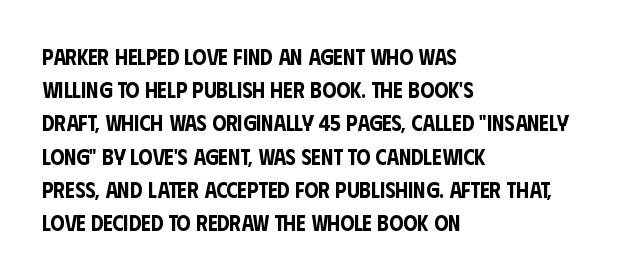
These lines keep a tight, regular rhythm from letter to letter. Vertical spacing — default. No word sits above an underline. The setting favours the left margin, as ordinary paragraphs usually do. The font's upright variant was chosen for this text.
